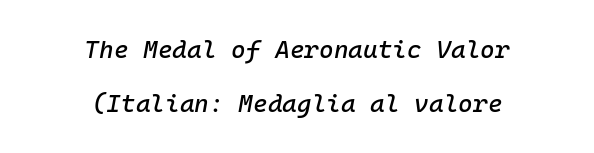
Is the block centered? Yes — each line is placed symmetrically about the middle. Descenders are the only things crossing below the line. Airy leading. Inter-character spacing is left at the font's built-in metrics.
